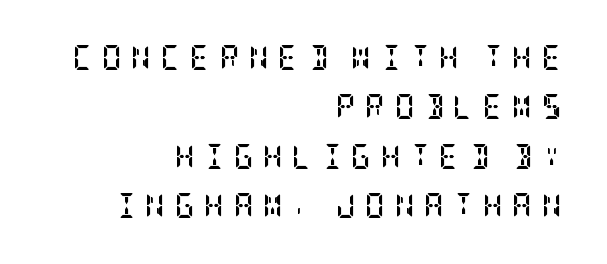
The image shows 25 px bold type, upright; set right-aligned, loose line spacing (1.98x), unusually wide letter spacing (+0.36 em), not underlined.
